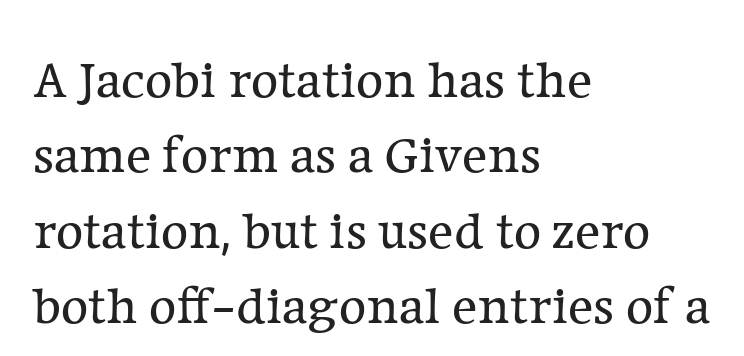
Alignment: flush left. Is this a heavy cut? Hardly; it is regular or lighter. No italicization has been applied; the sample stays upright. Each letter keeps its own natural width here, so spacing adapts to shape.
